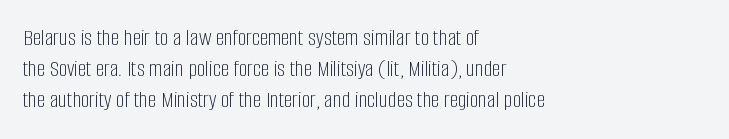
The image shows 24 px text type, upright; set left-aligned, normal line spacing (1.3x), normal letter spacing, not underlined.
